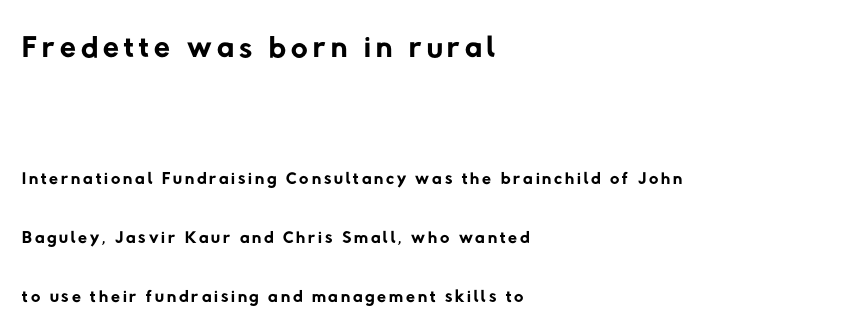
Teacher's note: observe the even left margin — that is flush-left alignment. Rule under the text: the space is simply empty. The designer gave the opening block more size than the closing block. Are there feet on the stems? There aren't — it's a sans. The weight tops out at a normal text grade.
